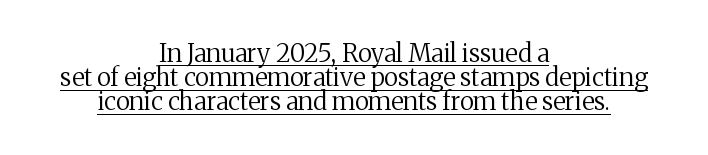
The image shows 25 px text type, upright; set centered, tight line spacing (0.97x), normal letter spacing, underlined.
